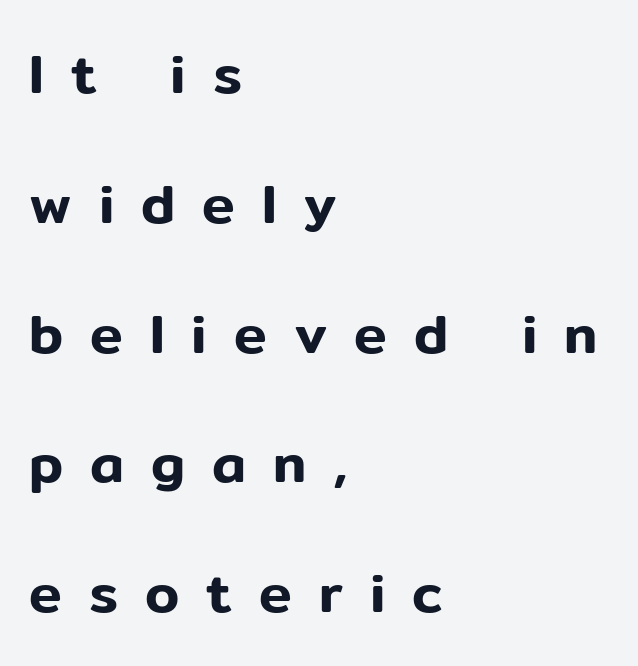
{"serif": "no", "italic": "no", "width": "normal", "stroke_contrast": "low", "x_height": "medium", "monospaced": "no", "underline": "no", "align": "left", "line_spacing": "loose", "line_spacing_ratio": 2.36, "letter_spacing": "wide", "letter_spacing_em": 0.49, "glyph_px": 55}
